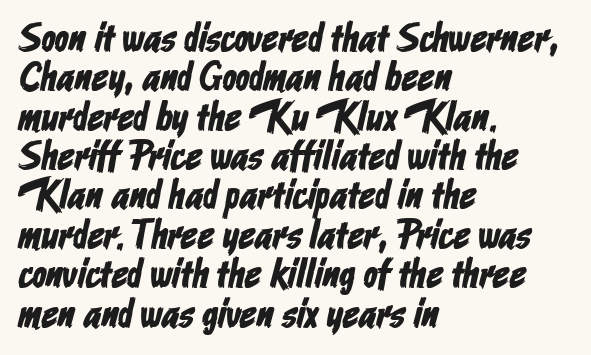
{"serif": "no", "width": "condensed", "stroke_contrast": "low", "x_height": "medium", "monospaced": "no", "underline": "no", "align": "left", "line_spacing": "tight", "line_spacing_ratio": 0.96, "letter_spacing": "normal", "letter_spacing_em": 0.0, "glyph_px": 41}
